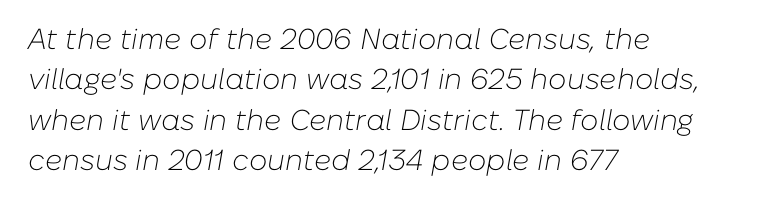
{"italic": "yes", "lean": "right", "slant_degrees": 10, "bold": "no", "weight": "light", "width": "normal", "stroke_contrast": "low", "x_height": "medium", "monospaced": "no", "underline": "no", "align": "left", "line_spacing": "normal", "line_spacing_ratio": 1.39, "letter_spacing": "normal", "letter_spacing_em": 0.0, "glyph_px": 29}
